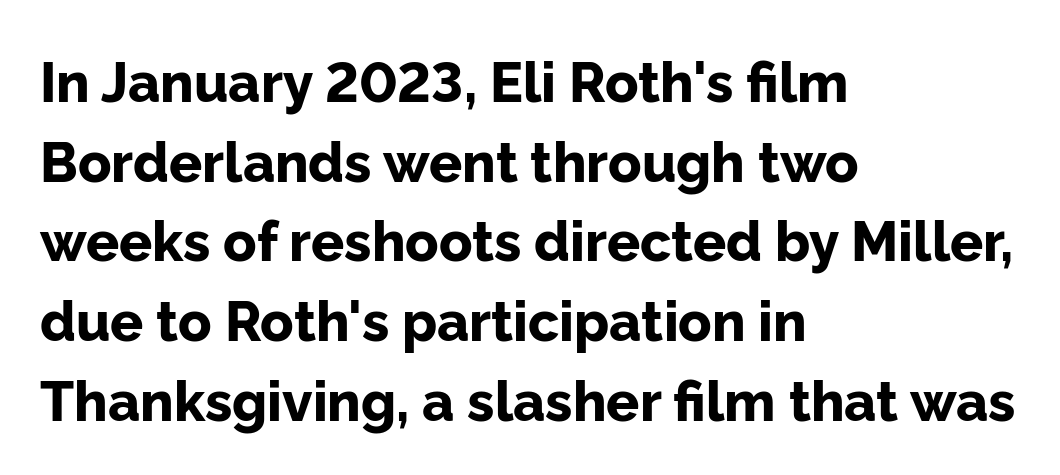
{"serif": "no", "italic": "no", "bold": "yes", "weight": "bold", "width": "normal", "stroke_contrast": "low", "x_height": "medium", "monospaced": "no", "underline": "no", "align": "left", "line_spacing": "normal", "line_spacing_ratio": 1.45, "letter_spacing": "normal", "letter_spacing_em": 0.0, "glyph_px": 55}
